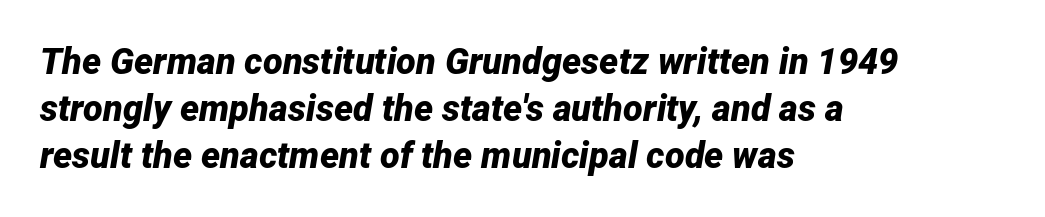
Q: Is the text bold? A: Yes.
Q: Is the text italic (slanted)? A: Yes, it leans right by about 12 degrees.
Q: Is the text underlined? A: No.
Q: How is the paragraph aligned? A: Left-aligned.
Q: Is the spacing between letters normal or unusually wide? A: Normal.
Q: Is the spacing between lines tight, normal or loose? A: Normal.
Q: Width (condensed, normal, or wide)? A: Normal.
Q: Stroke contrast? A: Low.
Q: x-height? A: Medium.
Q: Monospaced? A: No.
